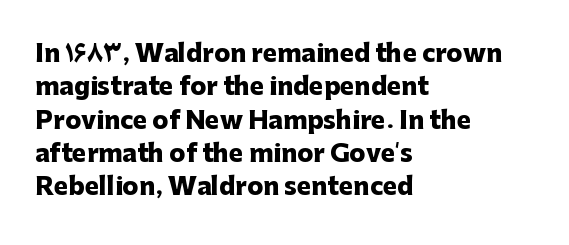
Q: Is the text bold? A: Yes.
Q: Is the text italic (slanted)? A: No, it is upright.
Q: Is the text underlined? A: No.
Q: How is the paragraph aligned? A: Left-aligned.
Q: Is the spacing between letters normal or unusually wide? A: Normal.
Q: Is the spacing between lines tight, normal or loose? A: Normal.
